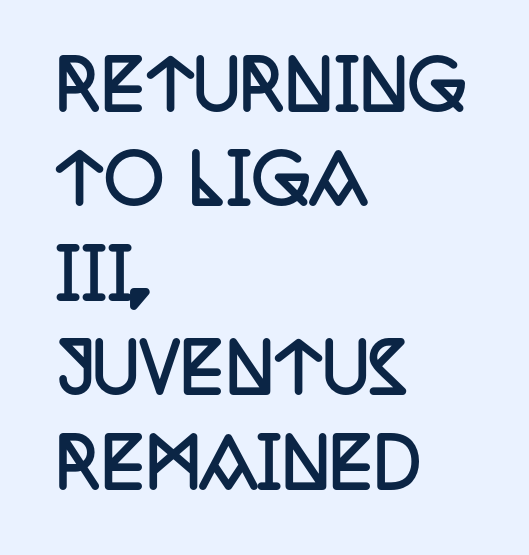
It's the straight-up-and-down kind of type. The vertical gap from one line to the next is medium. Serif or sans? Serif — the stroke terminals have little feet. Descenders hang freely into open space. The tracking reads as untouched default to a designer's eye. Emphasis by weight is at full strength: bold.
